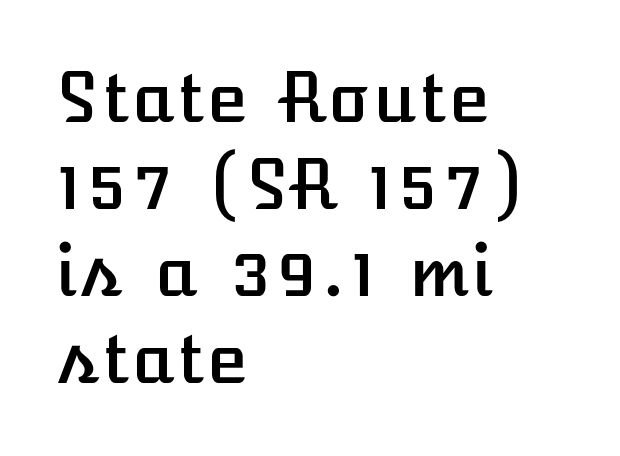
{"italic": "no", "width": "normal", "stroke_contrast": "low", "x_height": "medium", "underline": "no", "align": "left", "line_spacing": "normal", "line_spacing_ratio": 1.26, "letter_spacing": "normal", "letter_spacing_em": 0.0, "glyph_px": 69}
